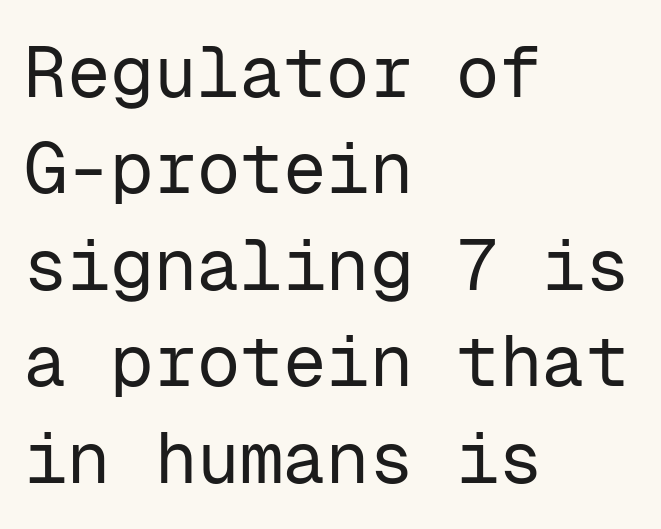
Q: Is the text bold? A: No.
Q: Is the text italic (slanted)? A: No, it is upright.
Q: Is the typeface a serif or a sans-serif typeface? A: Sans-serif.
Q: Is the text underlined? A: No.
Q: How is the paragraph aligned? A: Left-aligned.
Q: Is the spacing between letters normal or unusually wide? A: Normal.
Q: Is the spacing between lines tight, normal or loose? A: Normal.
Q: Width (condensed, normal, or wide)? A: Normal.
Q: Stroke contrast? A: Low.
Q: x-height? A: Medium.
Q: Monospaced? A: Yes.
